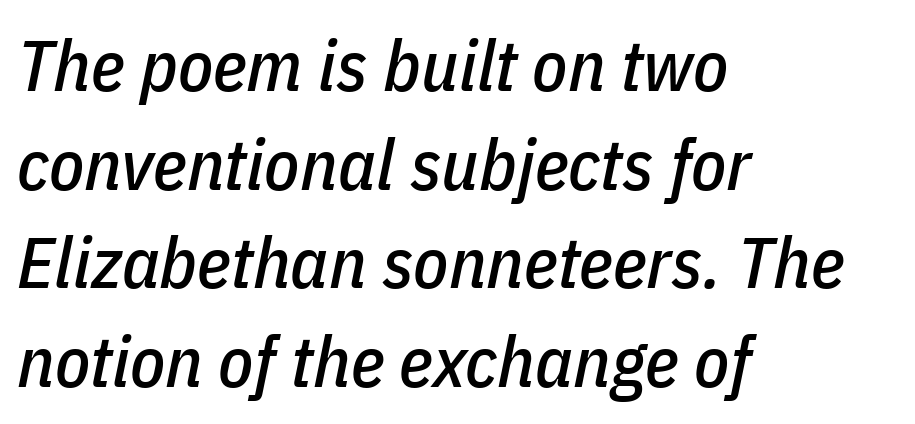
The image shows 72 px condensed type, italic (leaning right); set left-aligned, normal line spacing (1.37x), normal letter spacing, not underlined; low stroke contrast and a medium x-height.
